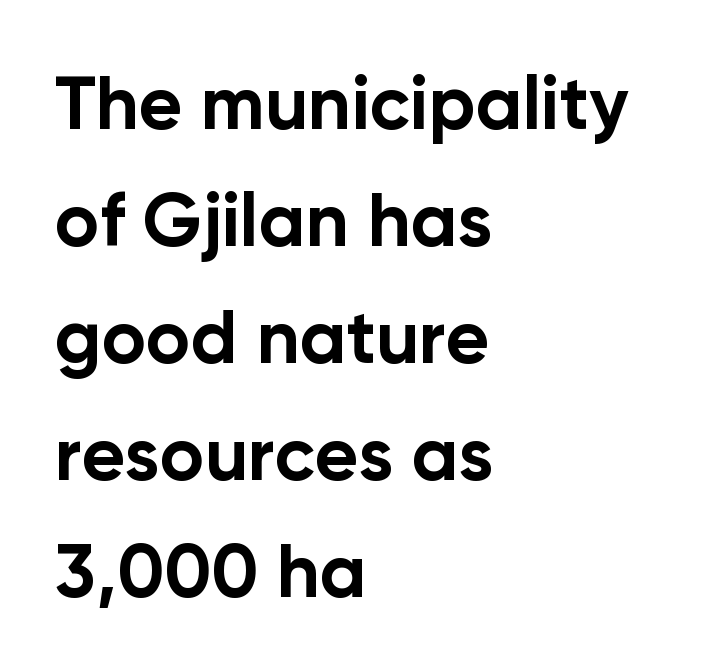
Q: Is the text bold? A: Yes.
Q: Is the text italic (slanted)? A: No, it is upright.
Q: Is the typeface a serif or a sans-serif typeface? A: Sans-serif.
Q: Is the text underlined? A: No.
Q: How is the paragraph aligned? A: Left-aligned.
Q: Is the spacing between letters normal or unusually wide? A: Normal.
Q: Is the spacing between lines tight, normal or loose? A: Normal.
Q: Width (condensed, normal, or wide)? A: Normal.
Q: Stroke contrast? A: Low.
Q: x-height? A: Medium.
Q: Monospaced? A: No.
